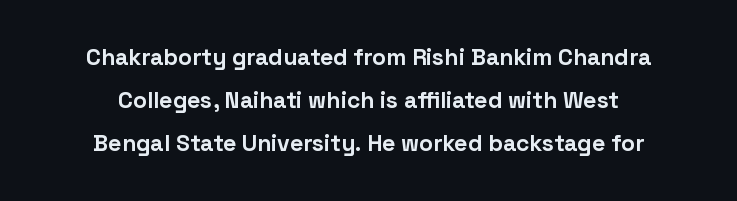
The image shows 23 px bold type, upright; set centered, line spacing 1.87x, normal letter spacing, not underlined.
